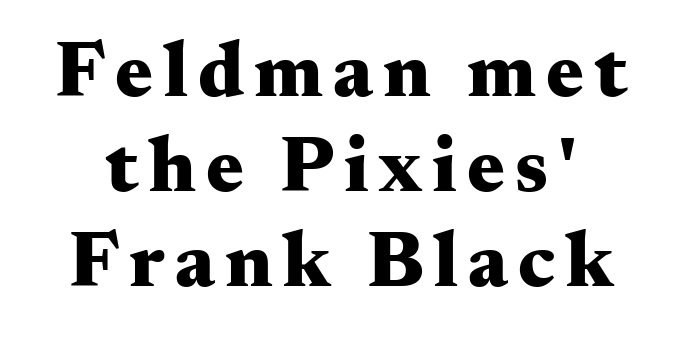
Q: Is the text bold? A: Yes.
Q: Is the text italic (slanted)? A: No, it is upright.
Q: Is the typeface a serif or a sans-serif typeface? A: Serif.
Q: Is the text underlined? A: No.
Q: Width (condensed, normal, or wide)? A: Wide.
Q: Stroke contrast? A: Medium.
Q: x-height? A: Small.
Q: Monospaced? A: No.
